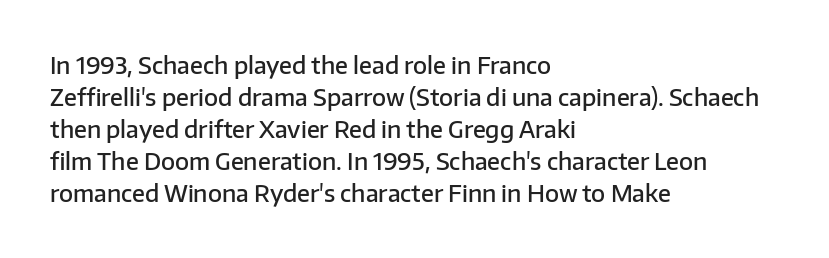
Q: Is the text bold? A: Semi-bold.
Q: Is the text italic (slanted)? A: No, it is upright.
Q: Is the text underlined? A: No.
Q: How is the paragraph aligned? A: Left-aligned.
Q: Is the spacing between letters normal or unusually wide? A: Normal.
Q: Is the spacing between lines tight, normal or loose? A: Normal.
